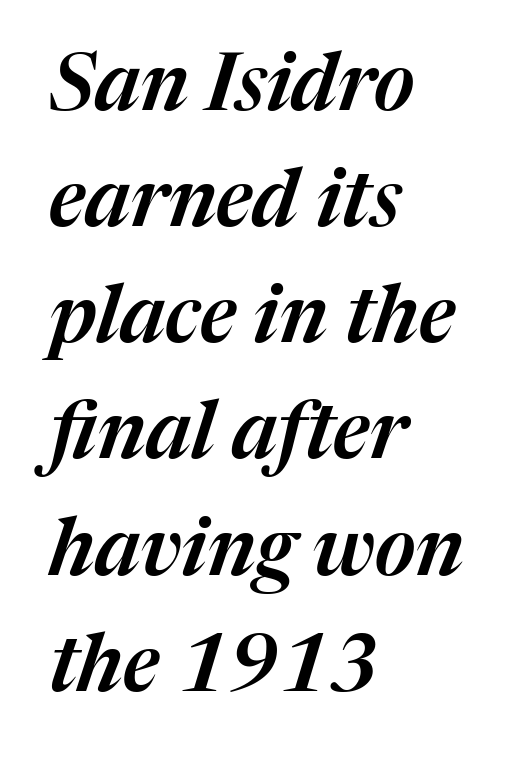
The glyphs are unaccompanied by any horizontal stroke below them. You could call the tracking neutral — neither tight nor loose. How would I describe the line gaps? Plain and ordinary. Left-aligned paragraph, ragged on the right. If you drew a line through each stem, it would be angled. The rendering uses natural spacing where letterforms have individual widths.
